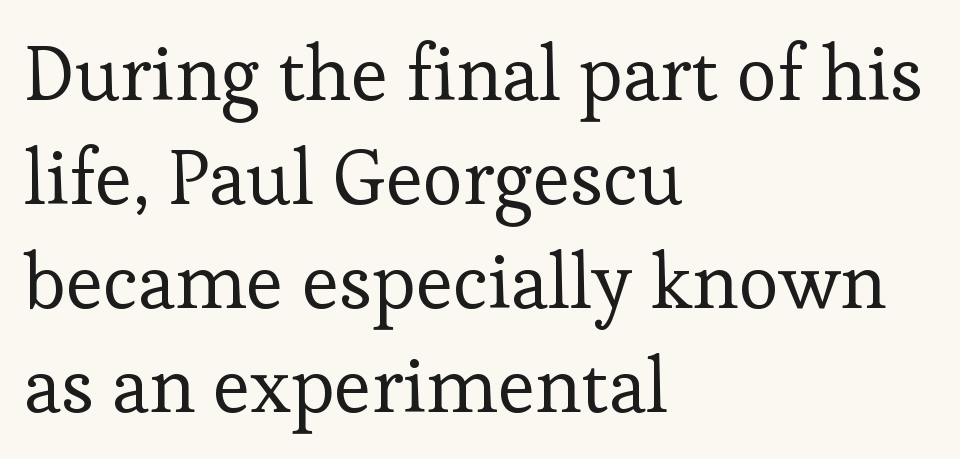
The image shows 77 px regular-weight serif type, upright; set left-aligned, normal line spacing (1.35x), normal letter spacing, not underlined; low stroke contrast and a medium x-height.
